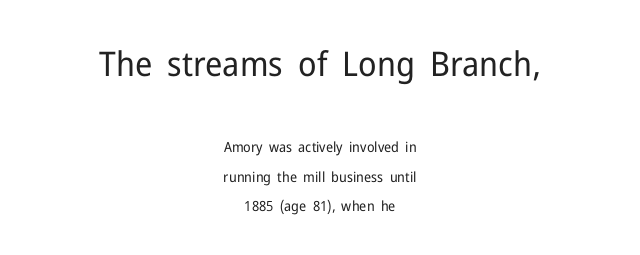
{"serif": "no", "italic": "no", "bold": "no", "weight": "regular", "width": "normal", "stroke_contrast": "low", "x_height": "medium", "monospaced": "no", "underline": "no", "align": "center", "line_spacing": "loose", "line_spacing_ratio": 2.09, "letter_spacing": "normal", "letter_spacing_em": 0.0, "larger_block": "first", "size_ratio": 2.43, "glyph_px": 34}
